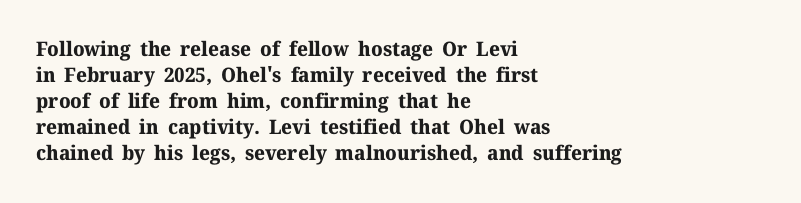
The lettering holds an erect, upright posture throughout. The text block is weighted toward the left margin, trailing off unevenly rightward. The strokes are fattened all the way to bold. Bare-footed words on every line.
